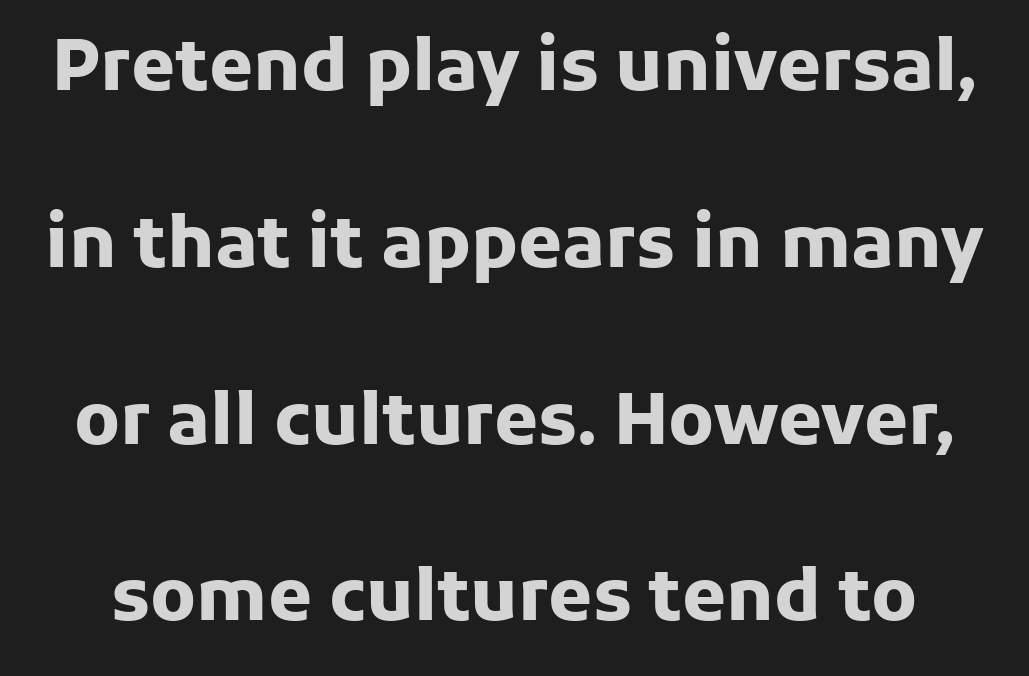
Serif or sans? Sans — the stroke terminals are bare. A dark, heavy texture on the line: the type is bold. The foot of each line stays bare and open. The line-height multiplier appears high, well above default.
